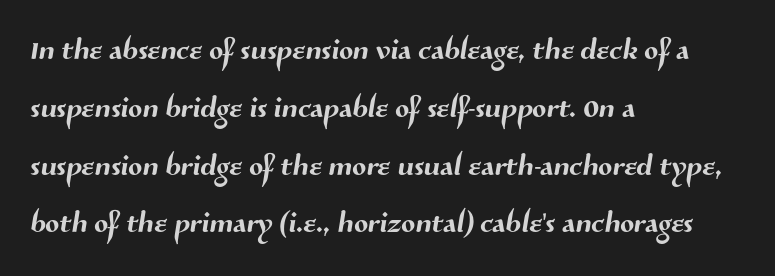
Each new line begins a customary step beneath the previous one. The ragged edge is on the right, which tells us the setting is flush left. The letters advance in unequal steps, a hallmark of proportional type. Bare-footed words on every line. I'd call this a sans setting — the letters go barefoot. Standard letterfit; no display-style spreading of the glyphs.
